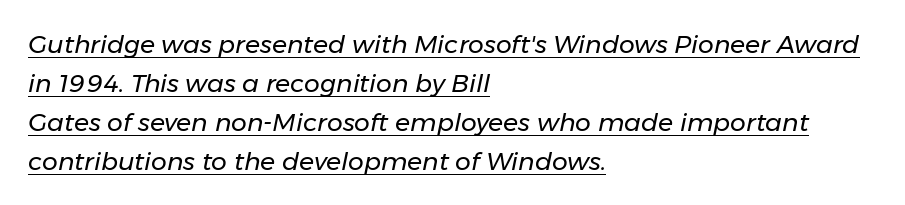
{"italic": "yes", "lean": "right", "slant_degrees": 11, "bold": "no", "underline": "yes", "align": "left", "line_spacing": "normal", "line_spacing_ratio": 1.56, "letter_spacing": "normal", "letter_spacing_em": 0.0, "glyph_px": 25}
